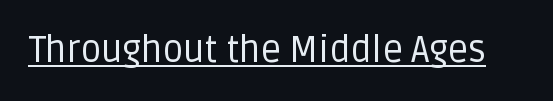
The image shows 36 px regular-weight sans-serif type, upright; set normal letter spacing, underlined; low stroke contrast and a large x-height.
